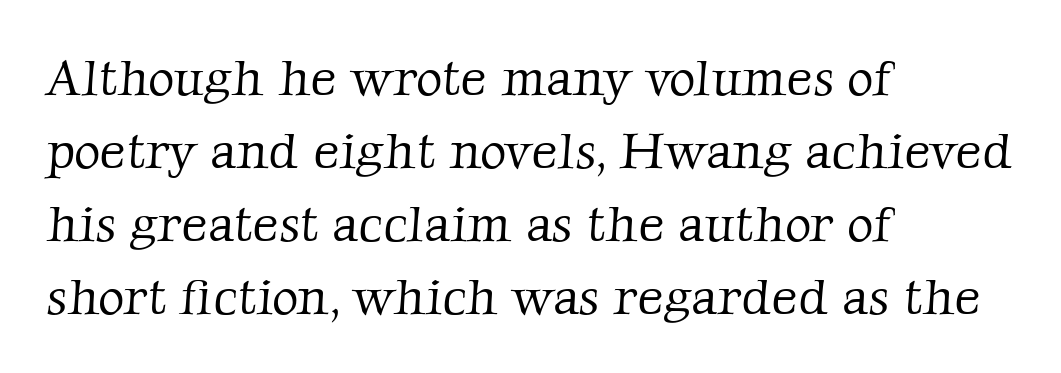
The image shows 51 px light serif type; set left-aligned, normal line spacing (1.43x), normal letter spacing, not underlined; low stroke contrast and a medium x-height.
